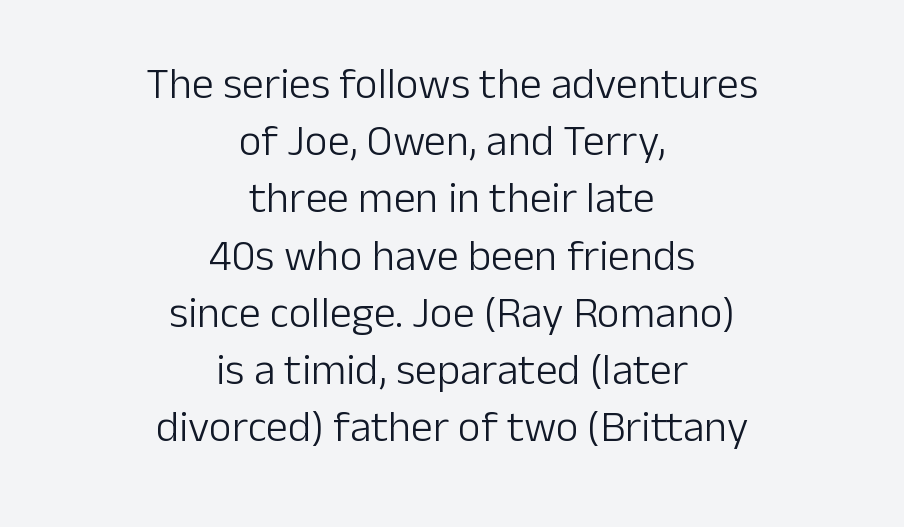
Characters remain perfectly vertical along every line. Beneath every word, the page is bare. Between one letter and the next there's only the usual sliver of space. Look at the bottom of the vertical strokes: they stop flat, with no serifs. The rendering uses natural spacing where letterforms have individual widths.
